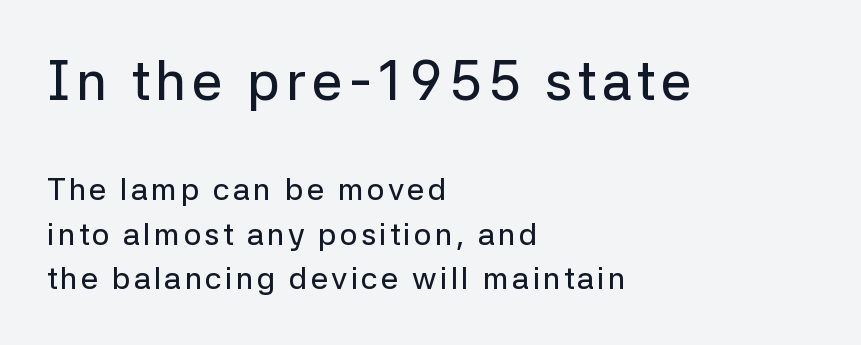
{"serif": "no", "italic": "no", "width": "normal", "stroke_contrast": "low", "x_height": "medium", "monospaced": "no", "underline": "no", "align": "left", "line_spacing": "normal", "line_spacing_ratio": 1.44, "larger_block": "first", "size_ratio": 1.77, "glyph_px": 55}
